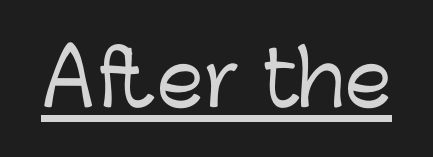
A typesetter would call this proportional, since set widths differ per character. Underlining? Definitely there. The characters display no serif detailing; their extremities are plain. This sample uses plain, unmodified letter spacing.
